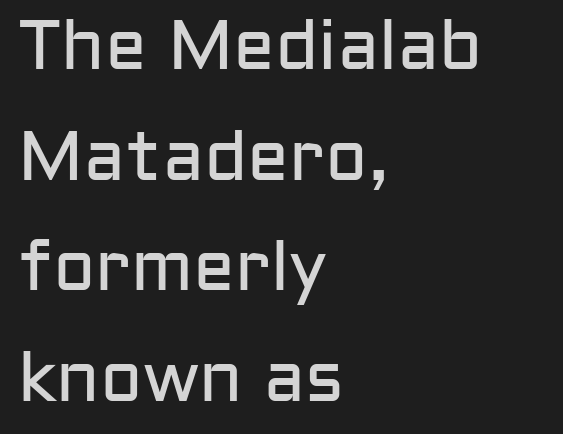
{"serif": "no", "italic": "no", "bold": "no", "weight": "regular", "width": "normal", "stroke_contrast": "low", "x_height": "medium", "monospaced": "no", "underline": "no", "align": "left", "line_spacing": "normal", "line_spacing_ratio": 1.58, "letter_spacing": "normal", "letter_spacing_em": 0.0, "glyph_px": 70}
